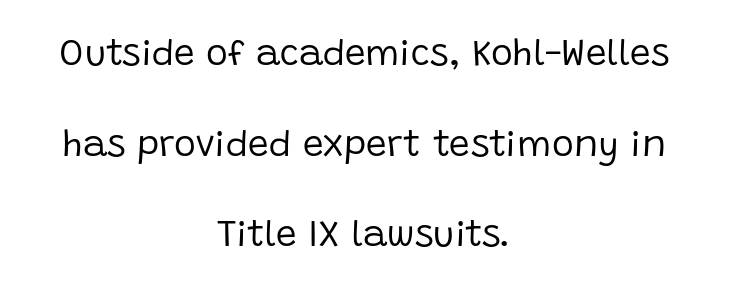
Q: Is the text bold? A: No.
Q: Is the text italic (slanted)? A: No, it is upright.
Q: Is the typeface a serif or a sans-serif typeface? A: Sans-serif.
Q: Is the text underlined? A: No.
Q: How is the paragraph aligned? A: Centered.
Q: Is the spacing between letters normal or unusually wide? A: Normal.
Q: Is the spacing between lines tight, normal or loose? A: Loose.
Q: Width (condensed, normal, or wide)? A: Normal.
Q: Stroke contrast? A: Low.
Q: x-height? A: Large.
Q: Monospaced? A: No.
